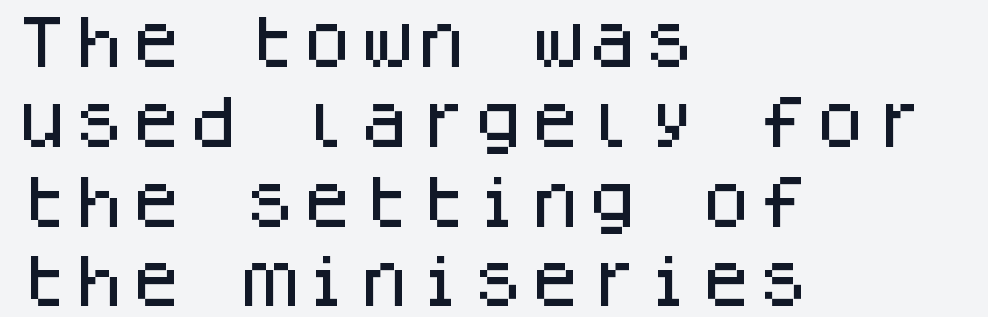
Posture: vertical. The horizontal fit of the characters is conventional and even. Compared with a centered layout, this one pins lines to the left instead. Line spacing here is normal. The face used here is monospaced, like something from a code editor.
